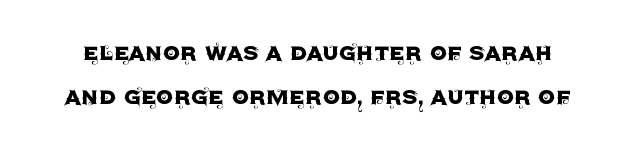
The image shows 27 px text type, upright; set normal line spacing (1.64x), normal letter spacing, not underlined.
